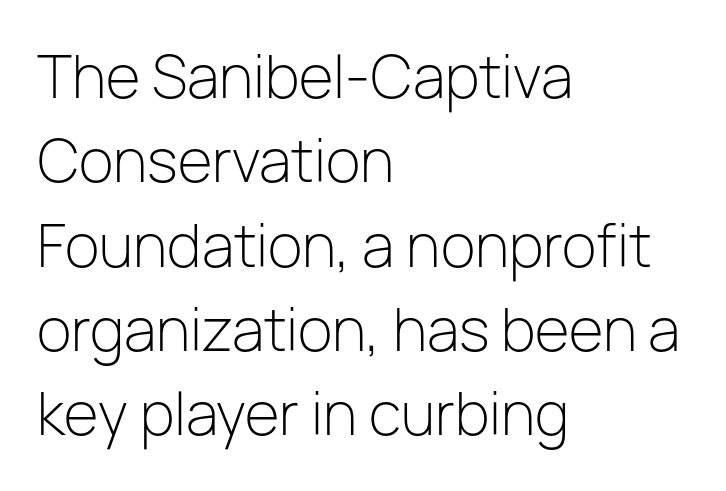
The image shows 57 px light sans-serif type, upright; set left-aligned, normal line spacing (1.48x), normal letter spacing, not underlined; low stroke contrast and a medium x-height.
